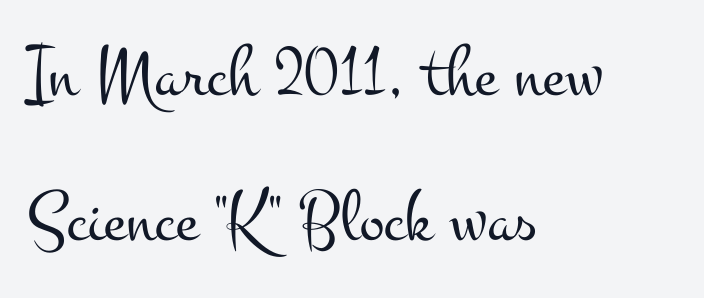
Each line starts at the same left margin while the right side varies. Stroke mass is kept to a normal reading level or below. Nobody touched the tracking dial on this one. Think of a printed novel: that variable character pitch is what you see here. Honestly, there is no underline to notice here at all.
